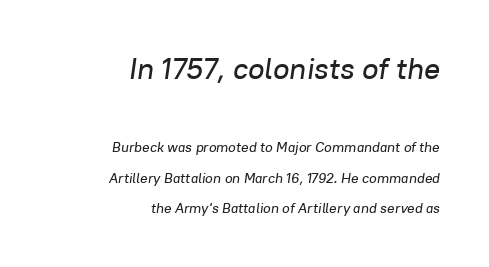
Notice how the passage keeps a crisp vertical edge on the right only. Compare the two chunks: the upper has the greater cap height. Italic: yes, the glyphs are oblique. You could call the tracking neutral — neither tight nor loose.
